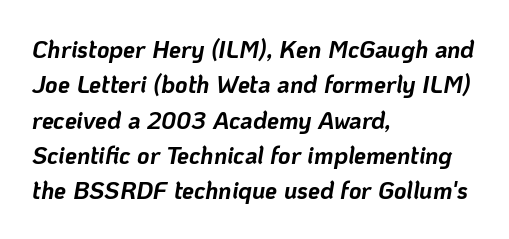
Quick note: italic. Nobody touched the tracking dial on this one. Is the type bold? Yes — the strokes are clearly thick and heavy. Vertical spacing — default.
